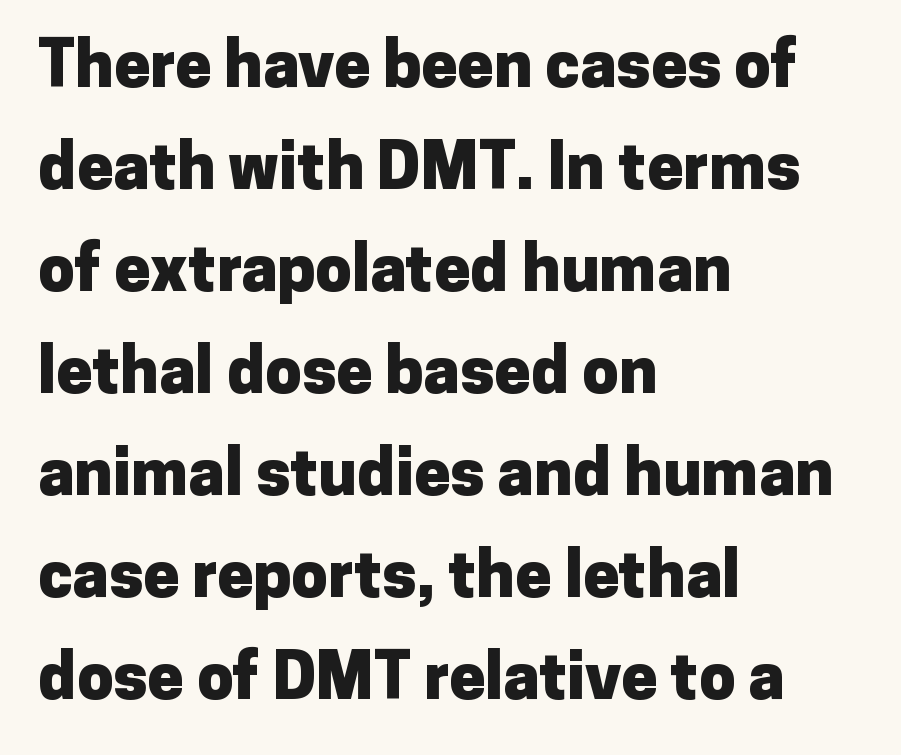
Every character sits straight up, as roman type does. Compared with an ordinary text face, these strokes are far heavier — a full bold. All the whitespace from short lines collects on the right. Quick note: interline space is typical.
